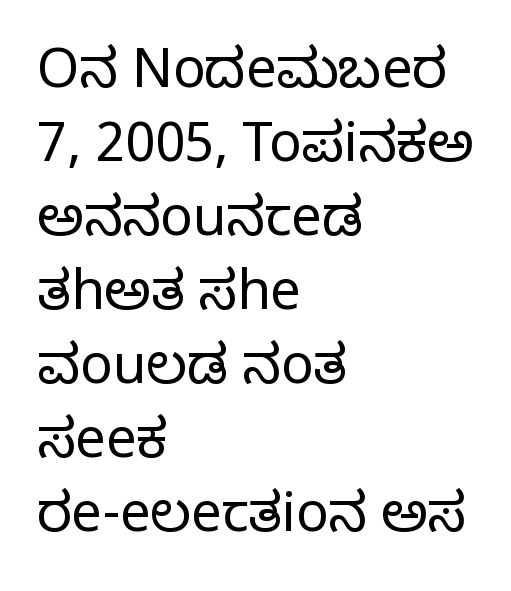
Q: Is the text bold? A: No.
Q: Is the text italic (slanted)? A: No, it is upright.
Q: Is the typeface a serif or a sans-serif typeface? A: Serif.
Q: Is the text underlined? A: No.
Q: How is the paragraph aligned? A: Left-aligned.
Q: Is the spacing between letters normal or unusually wide? A: Normal.
Q: Is the spacing between lines tight, normal or loose? A: Normal.
Q: Width (condensed, normal, or wide)? A: Normal.
Q: Stroke contrast? A: Low.
Q: x-height? A: Large.
Q: Monospaced? A: No.
